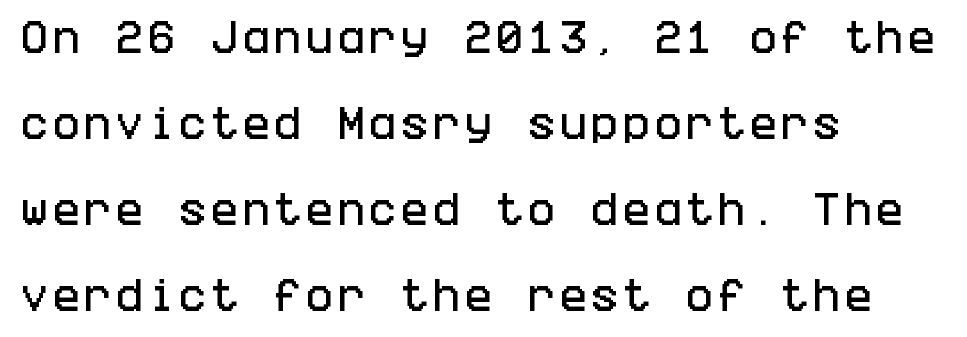
The image shows 36 px condensed sans-serif type, upright; set left-aligned, loose line spacing (2.39x), not underlined; low stroke contrast and a large x-height.
